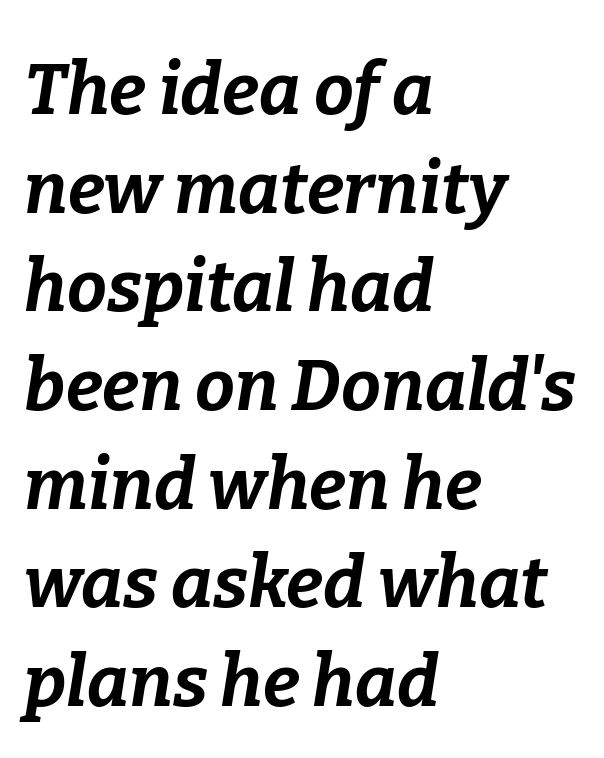
Q: Is the text bold? A: Yes.
Q: Is the text italic (slanted)? A: Yes, it leans right by about 9 degrees.
Q: Is the text underlined? A: No.
Q: How is the paragraph aligned? A: Left-aligned.
Q: Is the spacing between letters normal or unusually wide? A: Normal.
Q: Is the spacing between lines tight, normal or loose? A: Normal.
Q: Width (condensed, normal, or wide)? A: Normal.
Q: Stroke contrast? A: Low.
Q: x-height? A: Medium.
Q: Monospaced? A: No.
